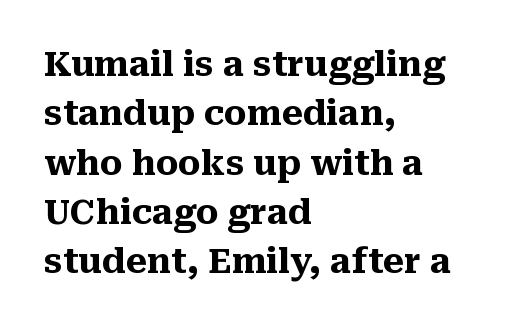
This is the regular roman posture of the typeface. The rendering uses a bold face; every stroke is thick and dark. The letters advance in unequal steps, a hallmark of proportional type. Type without underlining. There is no visible air inserted between adjacent glyphs. The rendering shows small feet on the letterforms — a serif design.
